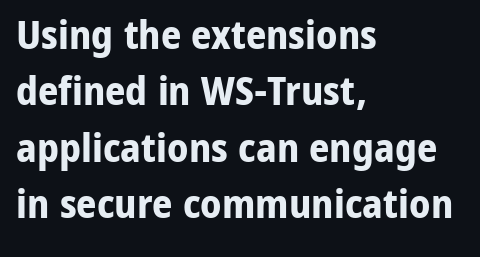
The rendering uses natural spacing where letterforms have individual widths. How heavy is the stroke? Heavy — this is a bold. The baseline area is clear. Normally led — the rows are evenly, conventionally spaced. Observe the ordinary spacing: letters are neighbours, not strangers.
